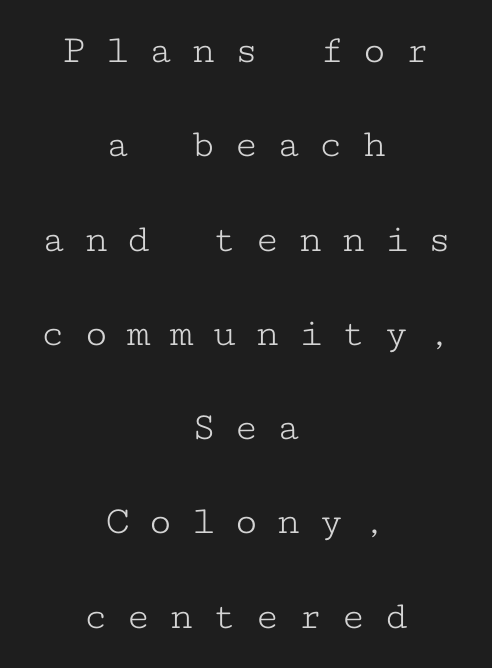
Horizontally, the lines are justified to the midpoint only. The letters stand straight up with perfectly vertical stems. How are the letters spaced? Widely, with obvious added tracking. The face used here is monospaced, like something from a code editor. The space between consecutive lines is lavish.
